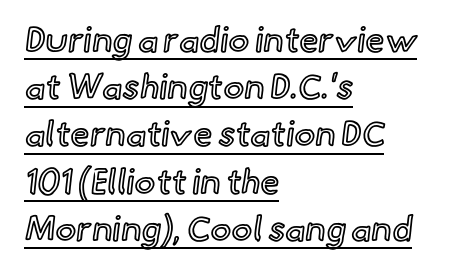
Each letter keeps its own natural width here, so spacing adapts to shape. Compared with typical paragraphs, the rows here are spaced about the same. Nobody touched the tracking dial on this one. Casual observation: everything's shoved over to the left. Is there an underline? Yes — a line sits under the letters.
